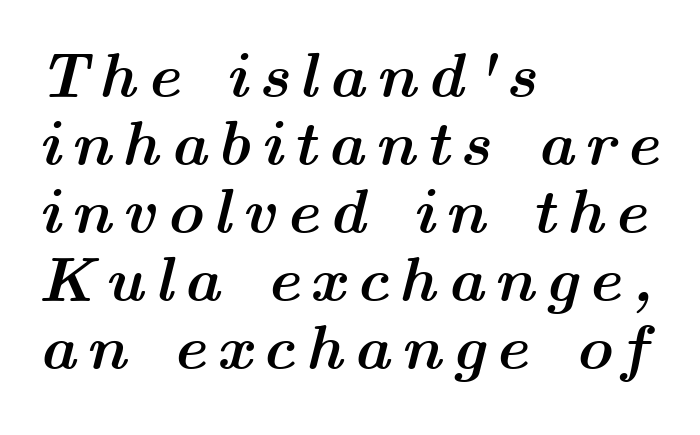
Interline gaps are noticeably narrow in this sample. Rule under the text: the space is simply empty. Tall strokes in this sample are angled rather than plumb. Every letter is thick-stroked: bold, no question. One-word summary of the alignment: left.
